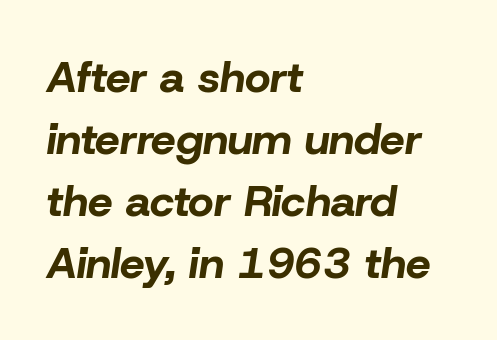
{"italic": "yes", "lean": "right", "slant_degrees": 8, "bold": "yes", "weight": "bold", "width": "normal", "stroke_contrast": "low", "x_height": "medium", "monospaced": "no", "underline": "no", "align": "left", "line_spacing": "normal", "line_spacing_ratio": 1.41, "letter_spacing": "normal", "letter_spacing_em": 0.0, "glyph_px": 44}
